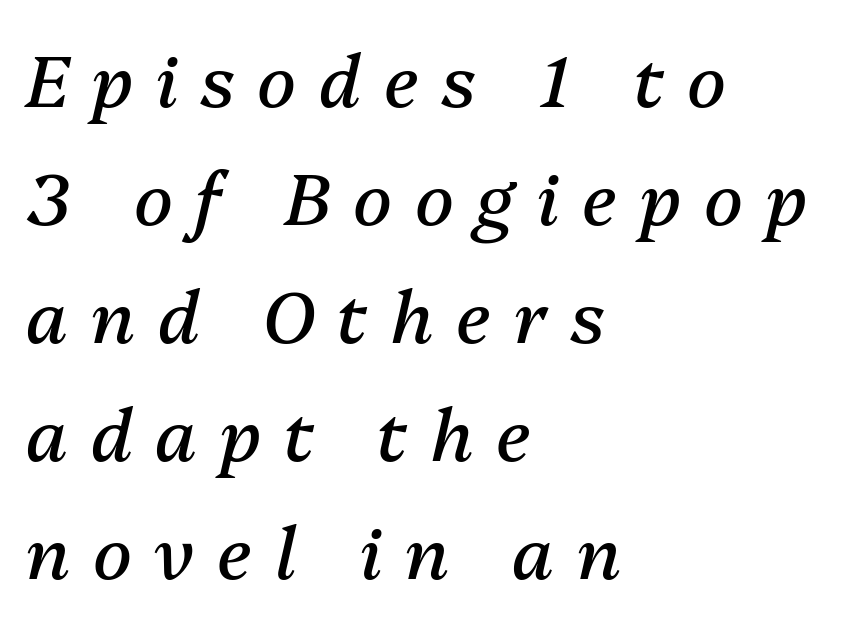
The image shows 72 px regular-weight type, italic (leaning right); set left-aligned, normal line spacing (1.64x), unusually wide letter spacing (+0.32 em), not underlined; medium stroke contrast and a medium x-height.
